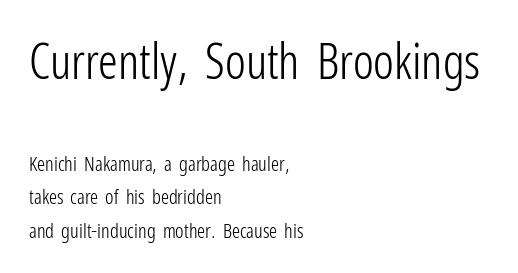
{"serif": "no", "italic": "no", "bold": "no", "weight": "light", "width": "condensed", "stroke_contrast": "low", "x_height": "medium", "monospaced": "no", "underline": "no", "align": "left", "line_spacing": "normal", "line_spacing_ratio": 1.67, "letter_spacing": "normal", "letter_spacing_em": 0.0, "larger_block": "first", "size_ratio": 2.45, "glyph_px": 49}
